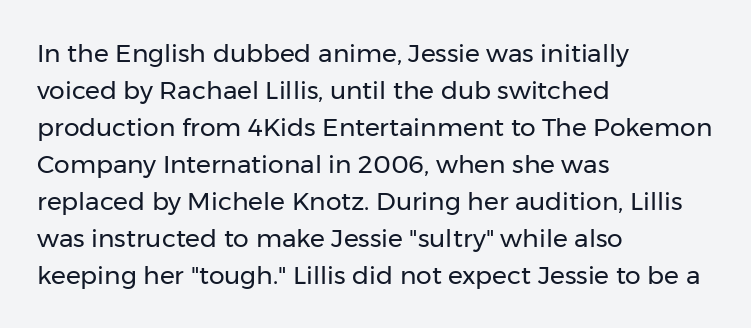
{"italic": "no", "bold": "no", "underline": "no", "align": "left", "line_spacing": "normal", "line_spacing_ratio": 1.48, "letter_spacing": "normal", "letter_spacing_em": 0.0, "glyph_px": 25}
